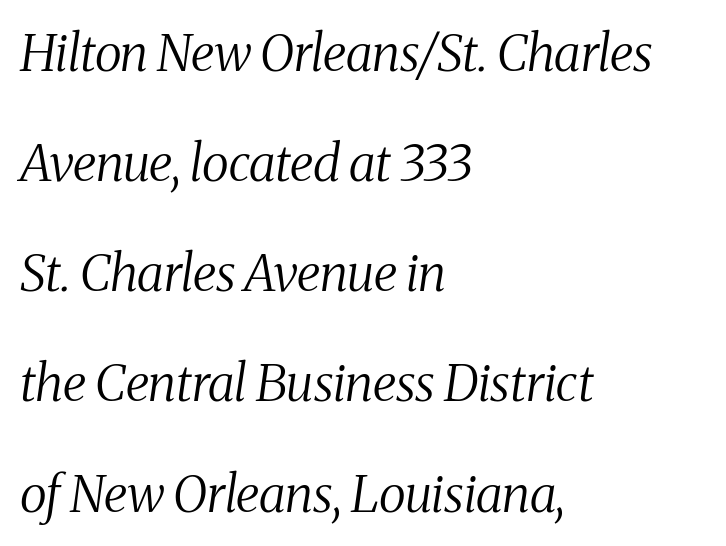
The image shows 51 px regular-weight, condensed serif type, italic (leaning right); set left-aligned, loose line spacing (2.16x), normal letter spacing, not underlined; medium stroke contrast and a medium x-height.
